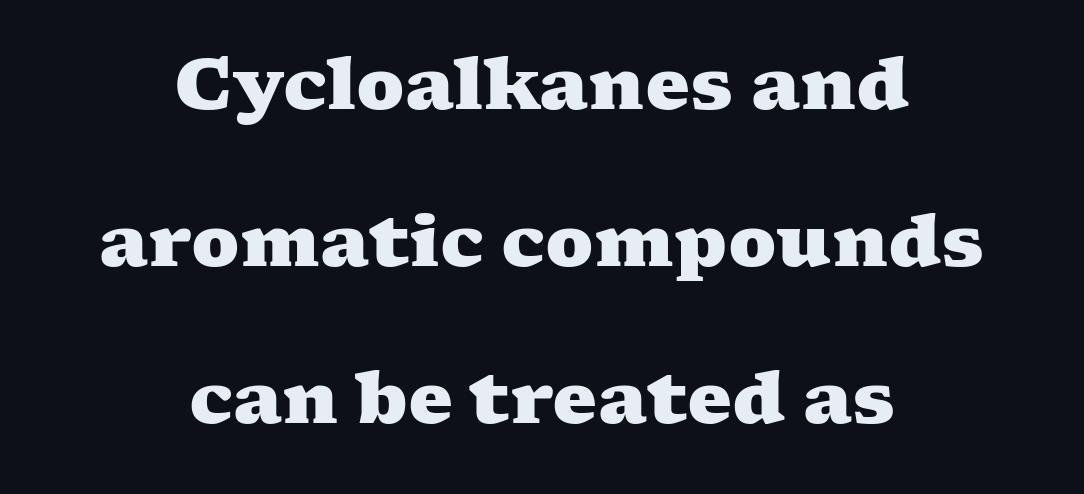
The image shows 71 px heavy, wide serif type; set centered, loose line spacing (2.21x), normal letter spacing, not underlined; medium stroke contrast and a medium x-height.
